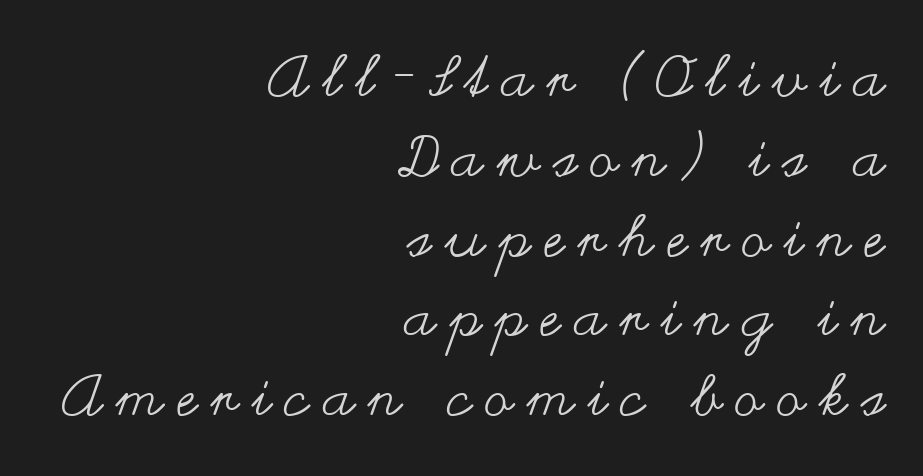
{"bold": "no", "weight": "regular", "width": "wide", "stroke_contrast": "medium", "x_height": "small", "monospaced": "no", "underline": "no", "align": "right", "line_spacing": "normal", "line_spacing_ratio": 1.4, "letter_spacing": "wide", "letter_spacing_em": 0.25, "glyph_px": 57}
